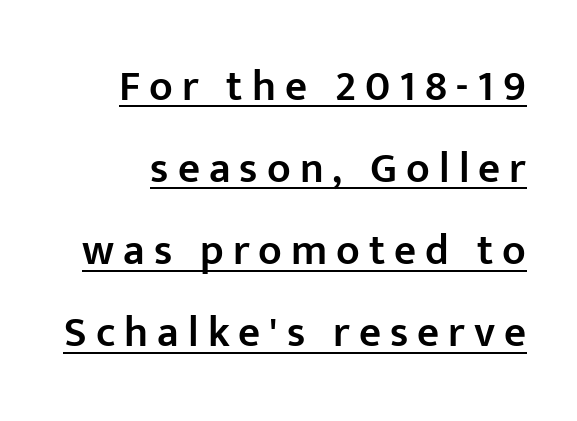
{"serif": "no", "italic": "no", "bold": "semi", "weight": "semibold", "width": "normal", "stroke_contrast": "low", "x_height": "medium", "monospaced": "no", "underline": "yes", "line_spacing": "loose", "line_spacing_ratio": 1.91, "letter_spacing": "wide", "letter_spacing_em": 0.21, "glyph_px": 43}
